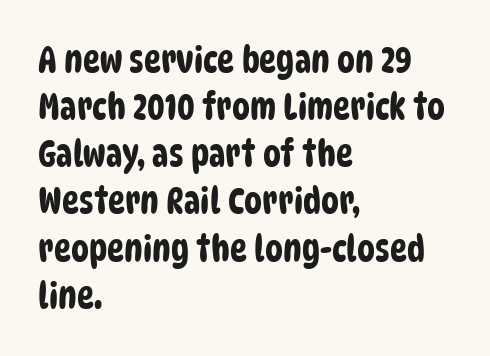
Tracking value appears to be zero — textbook default spacing. The text was rendered using a sans face with plain stroke endings. The lines are quadded left. The rows are spaced the way most documents space them.
